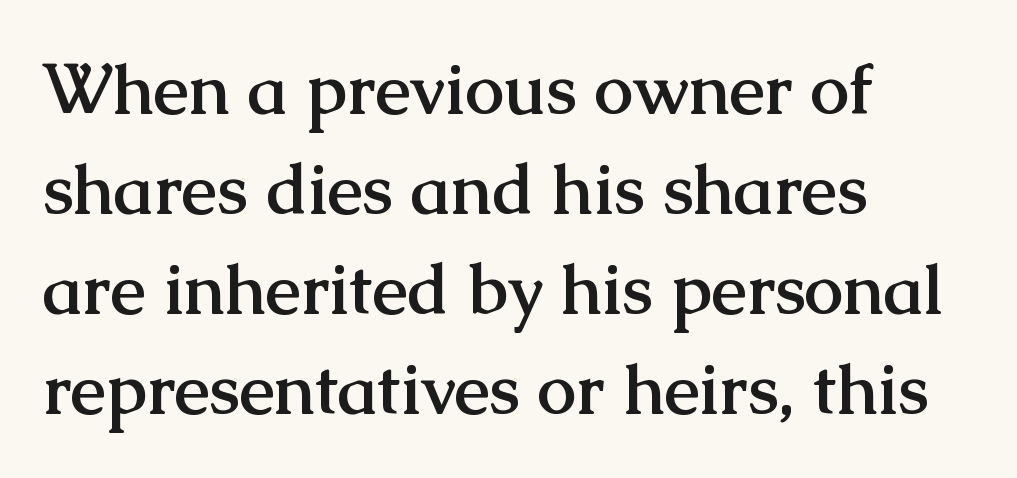
Here the designer chose a conventional face with non-uniform glyph widths. The lines in this sample share a left origin and differ only in where they stop. If you measured baseline to baseline, you'd find a middling distance. The type family on display is of the serif kind. I'd describe the lettering as bold — thick and assertive.
